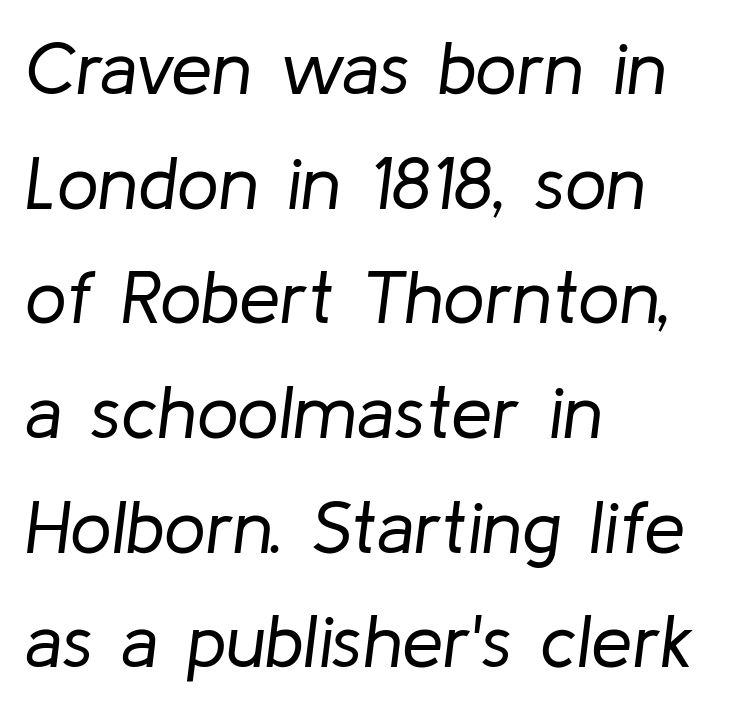
{"italic": "yes", "lean": "right", "slant_degrees": 8, "bold": "no", "weight": "regular", "width": "normal", "stroke_contrast": "low", "x_height": "medium", "monospaced": "no", "underline": "no", "align": "left", "line_spacing": "normal", "line_spacing_ratio": 1.55, "letter_spacing": "normal", "letter_spacing_em": 0.0, "glyph_px": 74}
